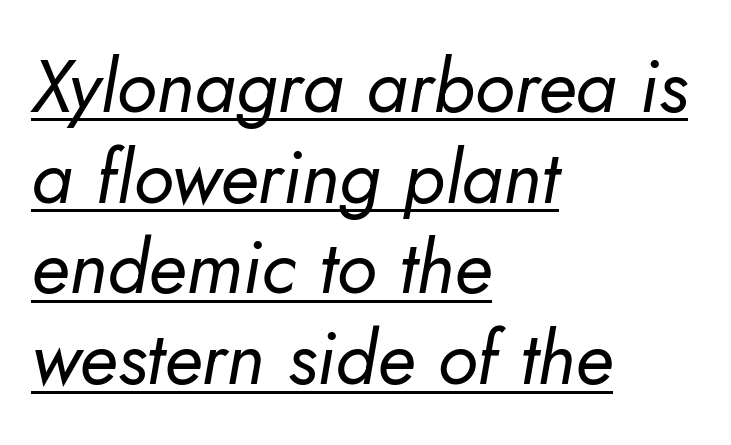
The image shows 75 px regular-weight type, italic (leaning right); set left-aligned, line spacing 1.21x, normal letter spacing, underlined; low stroke contrast and a small x-height.
